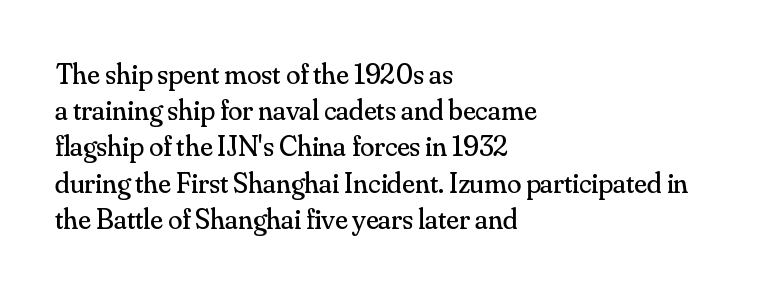
Q: Is the text bold? A: No.
Q: Is the text italic (slanted)? A: No, it is upright.
Q: Is the typeface a serif or a sans-serif typeface? A: Serif.
Q: Is the text underlined? A: No.
Q: How is the paragraph aligned? A: Left-aligned.
Q: Is the spacing between letters normal or unusually wide? A: Normal.
Q: Is the spacing between lines tight, normal or loose? A: Normal.
Q: Width (condensed, normal, or wide)? A: Normal.
Q: Stroke contrast? A: Medium.
Q: x-height? A: Small.
Q: Monospaced? A: No.
